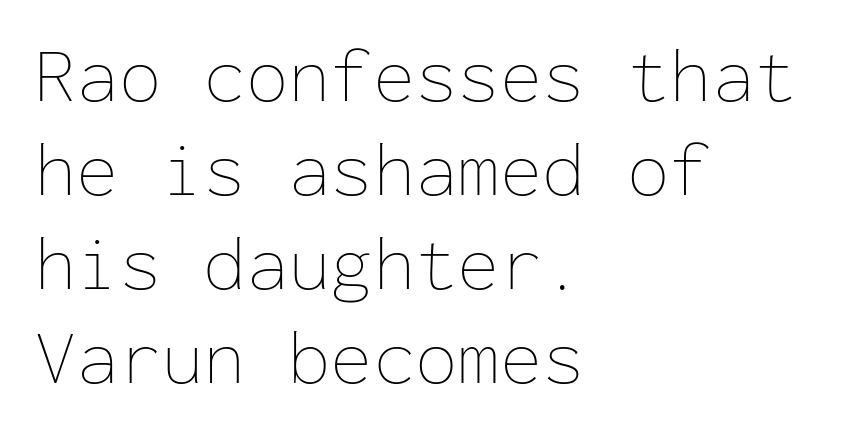
The image shows 77 px thin type, upright, monospaced; set left-aligned, line spacing 1.22x, normal letter spacing, not underlined; low stroke contrast and a medium x-height.
